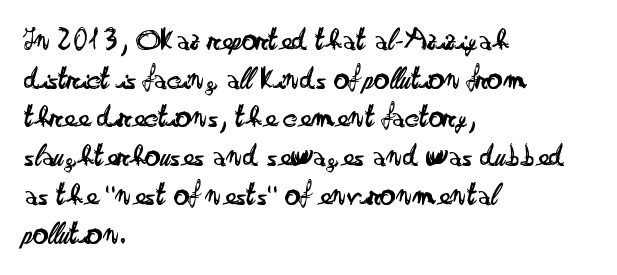
{"serif": "no", "italic": "no", "bold": "no", "weight": "regular", "width": "wide", "stroke_contrast": "low", "x_height": "small", "monospaced": "no", "underline": "no", "align": "left", "line_spacing": "normal", "line_spacing_ratio": 1.25, "letter_spacing": "normal", "letter_spacing_em": 0.0, "glyph_px": 31}
